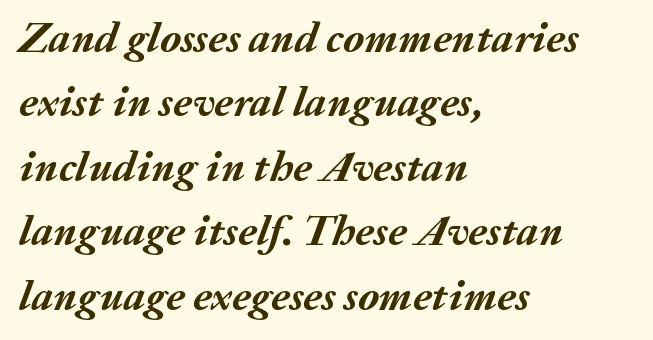
The space directly below the letters is spotless. A full-strength bold gives these letters their thick strokes. These lines were composed using italics. The line-height multiplier appears to be the usual default. If you drew a ruler down the left edge, every line would touch it.
